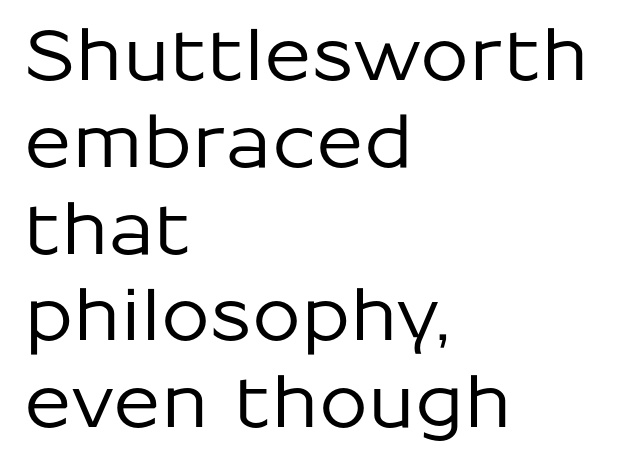
Q: Is the text italic (slanted)? A: No, it is upright.
Q: Is the typeface a serif or a sans-serif typeface? A: Sans-serif.
Q: Is the text underlined? A: No.
Q: How is the paragraph aligned? A: Left-aligned.
Q: Is the spacing between letters normal or unusually wide? A: Normal.
Q: Width (condensed, normal, or wide)? A: Normal.
Q: Stroke contrast? A: Low.
Q: x-height? A: Medium.
Q: Monospaced? A: No.
